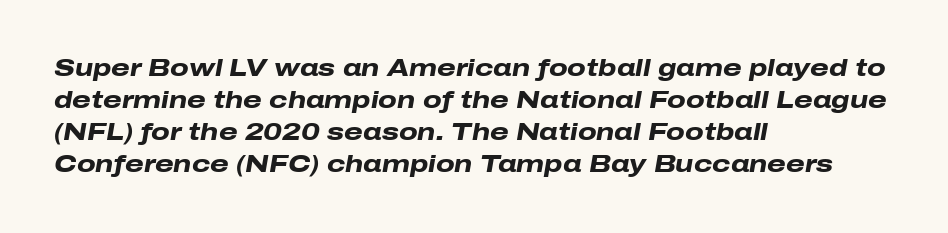
Q: Is the text bold? A: Yes.
Q: Is the text italic (slanted)? A: Yes, it leans right by about 10 degrees.
Q: Is the text underlined? A: No.
Q: How is the paragraph aligned? A: Left-aligned.
Q: Is the spacing between letters normal or unusually wide? A: Normal.
Q: Is the spacing between lines tight, normal or loose? A: Normal.
